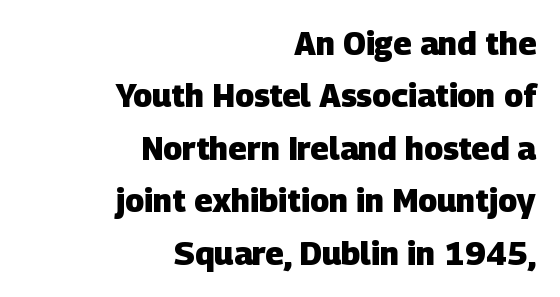
The image shows 32 px heavy sans-serif type; set right-aligned, normal line spacing (1.64x), normal letter spacing, not underlined; low stroke contrast and a large x-height.
